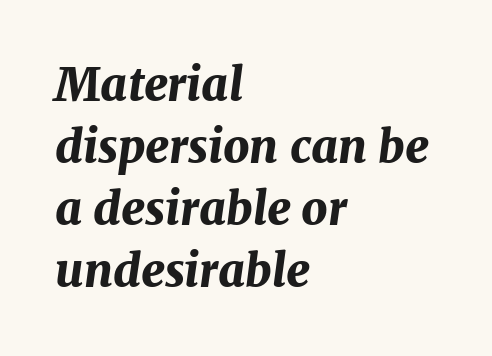
Q: Is the text bold? A: Yes.
Q: Is the text italic (slanted)? A: Yes, it leans right by about 7 degrees.
Q: Is the text underlined? A: No.
Q: How is the paragraph aligned? A: Left-aligned.
Q: Is the spacing between letters normal or unusually wide? A: Normal.
Q: Is the spacing between lines tight, normal or loose? A: Normal.
Q: Width (condensed, normal, or wide)? A: Normal.
Q: Stroke contrast? A: Medium.
Q: x-height? A: Medium.
Q: Monospaced? A: No.
